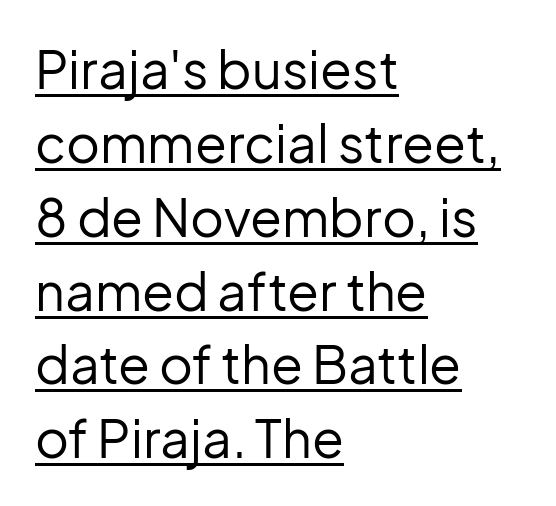
Varying glyph widths throughout — classic text-font behaviour. In CSS terms this would be text-align: left. These glyphs show unthickened strokes, regular width or finer. These lines are composed in type without serifs.
